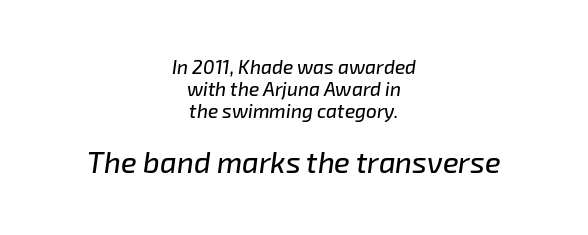
Q: Is the text italic (slanted)? A: Yes, it leans right by about 8 degrees.
Q: Is the text underlined? A: No.
Q: How is the paragraph aligned? A: Centered.
Q: Is the spacing between letters normal or unusually wide? A: Normal.
Q: Which block of text is set in a larger size, the first (top) or the second (bottom)? A: The second (bottom) one.
Q: Width (condensed, normal, or wide)? A: Normal.
Q: Stroke contrast? A: Low.
Q: x-height? A: Medium.
Q: Monospaced? A: No.
